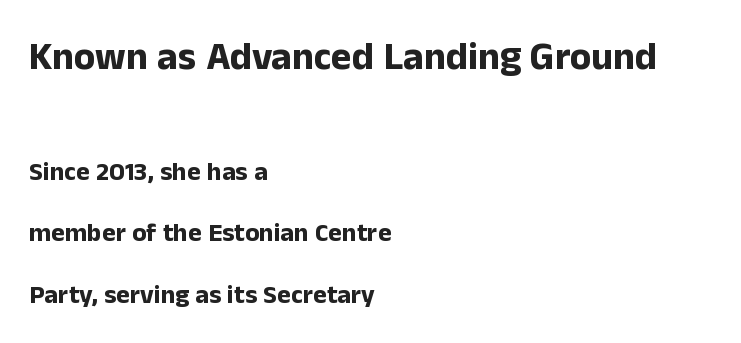
The designer went with a sans here, leaving each stem footless. Compared with a centered layout, this one pins lines to the left instead. The face used here is rendered with its standard letterfit. The string is rendered with underlining switched off.
